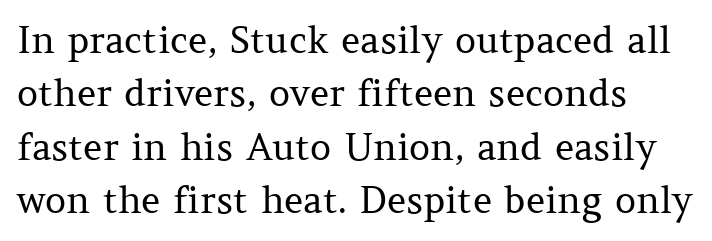
Q: Is the text bold? A: No.
Q: Is the text italic (slanted)? A: No, it is upright.
Q: Is the typeface a serif or a sans-serif typeface? A: Serif.
Q: Is the text underlined? A: No.
Q: How is the paragraph aligned? A: Left-aligned.
Q: Is the spacing between letters normal or unusually wide? A: Normal.
Q: Is the spacing between lines tight, normal or loose? A: Normal.
Q: Width (condensed, normal, or wide)? A: Normal.
Q: Stroke contrast? A: Medium.
Q: x-height? A: Medium.
Q: Monospaced? A: No.
